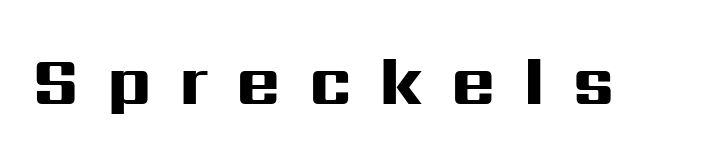
The image shows 67 px heavy, wide sans-serif type, upright; set unusually wide letter spacing (+0.42 em), not underlined; high stroke contrast and a medium x-height.
